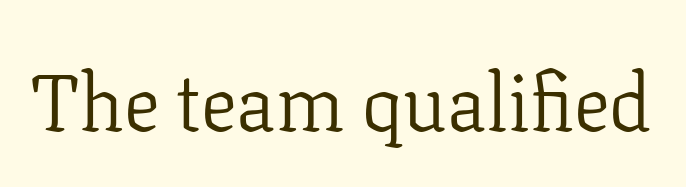
Q: Is the text bold? A: No.
Q: Is the text italic (slanted)? A: No, it is upright.
Q: Is the typeface a serif or a sans-serif typeface? A: Serif.
Q: Is the text underlined? A: No.
Q: Is the spacing between letters normal or unusually wide? A: Normal.
Q: Width (condensed, normal, or wide)? A: Normal.
Q: Stroke contrast? A: Low.
Q: x-height? A: Medium.
Q: Monospaced? A: No.
